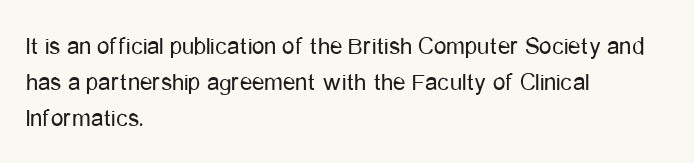
The rendering anchors every line to the left-hand side. Words appear dense and cohesive because spacing is normal. Does the leading feel generous? No, just average. A quiet, ordinary-to-light weight characterises the typeface.
